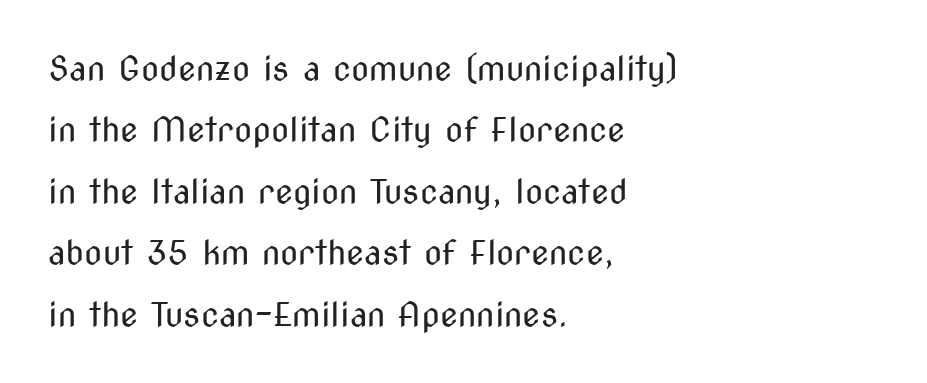
Q: Is the text bold? A: No.
Q: Is the text italic (slanted)? A: No, it is upright.
Q: Is the typeface a serif or a sans-serif typeface? A: Sans-serif.
Q: Is the text underlined? A: No.
Q: How is the paragraph aligned? A: Left-aligned.
Q: Is the spacing between letters normal or unusually wide? A: Normal.
Q: Width (condensed, normal, or wide)? A: Condensed.
Q: Stroke contrast? A: Medium.
Q: x-height? A: Medium.
Q: Monospaced? A: No.
